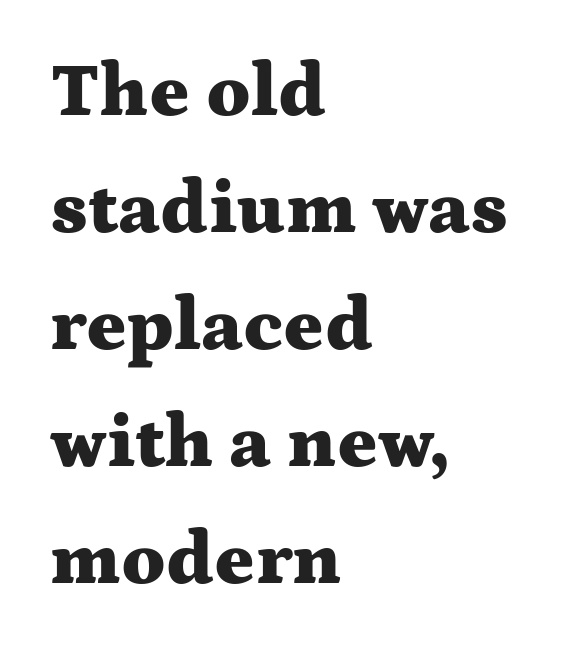
{"serif": "yes", "italic": "no", "bold": "yes", "weight": "heavy", "width": "wide", "stroke_contrast": "medium", "x_height": "medium", "monospaced": "no", "underline": "no", "align": "left", "line_spacing": "normal", "line_spacing_ratio": 1.56, "letter_spacing": "normal", "letter_spacing_em": 0.0, "glyph_px": 75}
